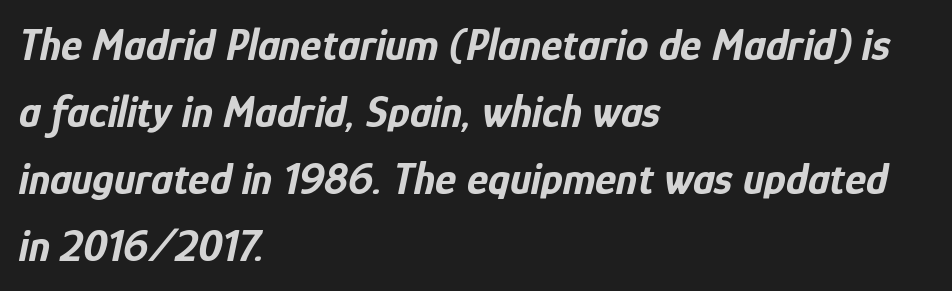
Q: Is the text bold? A: Yes.
Q: Is the text italic (slanted)? A: Yes, it leans right by about 12 degrees.
Q: Is the text underlined? A: No.
Q: How is the paragraph aligned? A: Left-aligned.
Q: Is the spacing between letters normal or unusually wide? A: Normal.
Q: Is the spacing between lines tight, normal or loose? A: Normal.
Q: Width (condensed, normal, or wide)? A: Condensed.
Q: Stroke contrast? A: Low.
Q: x-height? A: Medium.
Q: Monospaced? A: No.
